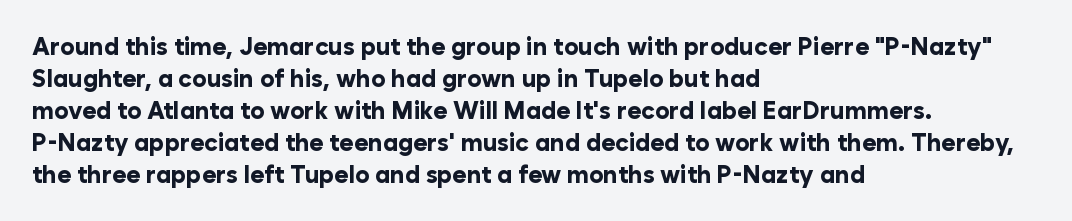
The image shows 24 px bold type, upright; set left-aligned, normal line spacing (1.33x), normal letter spacing, not underlined.
